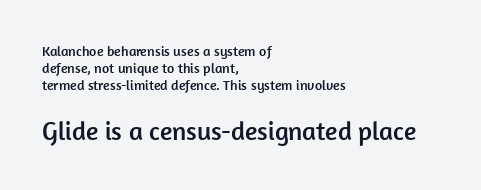
If you drew a line through each stem, it would be perfectly vertical. Type size steps up from the first block to the second. Nobody touched the tracking dial on this one. The glyphs are unaccompanied by any horizontal stroke below them. Leftover space on each line is placed entirely after the last word.
